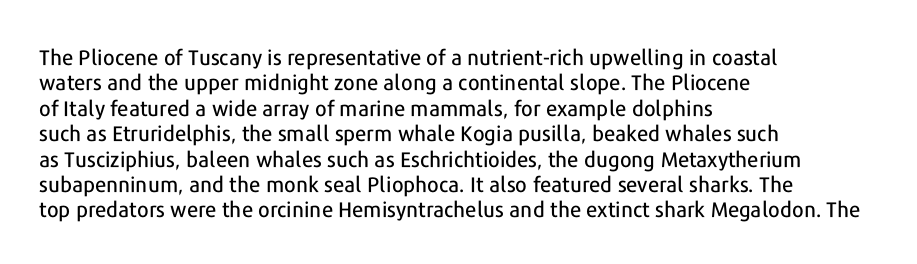
Short and long lines alike share a common starting point at left. Letters rest on an invisible, unmarked baseline. No extra tracking has been applied to these lines. Is there any slant? The stems are plumb.
